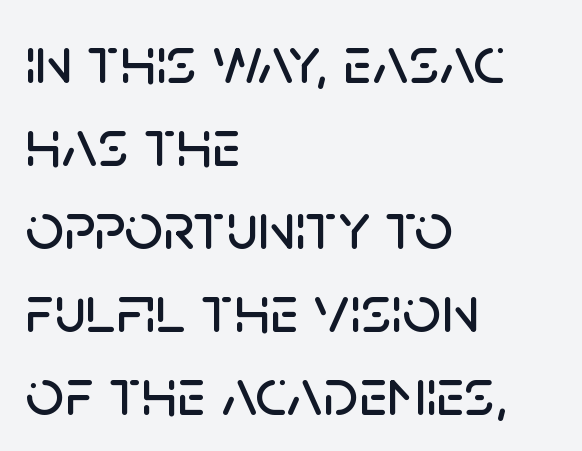
The image shows 68 px sans-serif type, upright; set left-aligned, line spacing 1.22x, normal letter spacing, not underlined; low stroke contrast and a large x-height.
